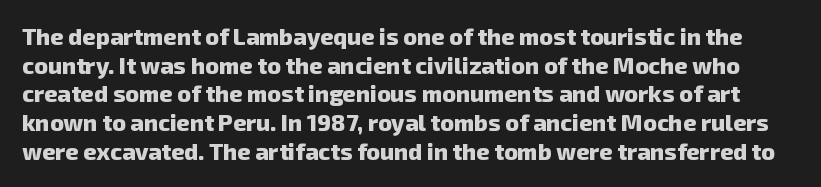
{"bold": "yes", "underline": "no", "line_spacing": "normal", "line_spacing_ratio": 1.25, "letter_spacing": "normal", "letter_spacing_em": 0.0, "glyph_px": 23}
